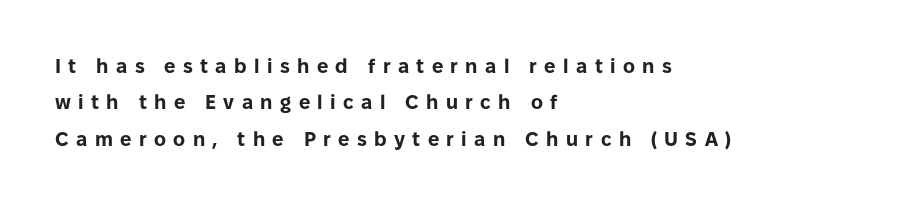
The image shows 20 px bold type, upright; set left-aligned, line spacing 1.82x, unusually wide letter spacing (+0.37 em), not underlined.
